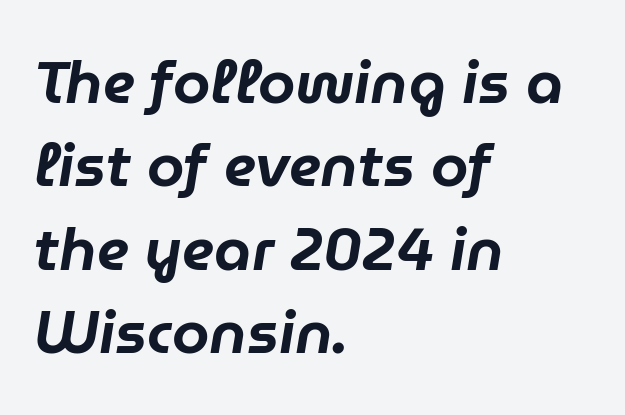
Q: Is the text italic (slanted)? A: Yes, it leans right by about 9 degrees.
Q: Is the text underlined? A: No.
Q: How is the paragraph aligned? A: Left-aligned.
Q: Is the spacing between letters normal or unusually wide? A: Normal.
Q: Is the spacing between lines tight, normal or loose? A: Normal.
Q: Width (condensed, normal, or wide)? A: Normal.
Q: Stroke contrast? A: Low.
Q: x-height? A: Medium.
Q: Monospaced? A: No.
